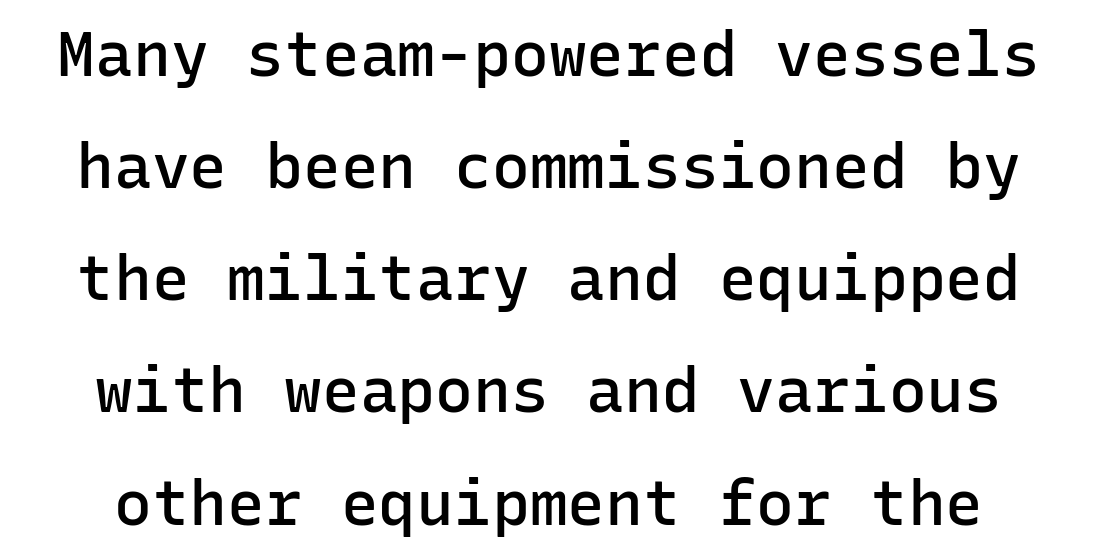
Check where the strokes stop: nothing finishes them off — pure sans. The face used here is monospaced, like something from a code editor. Clear beneath every line of the passage. These lines were composed using upright roman letters. How heavy is the stroke? Medium-heavy — a semibold, shy of bold.
